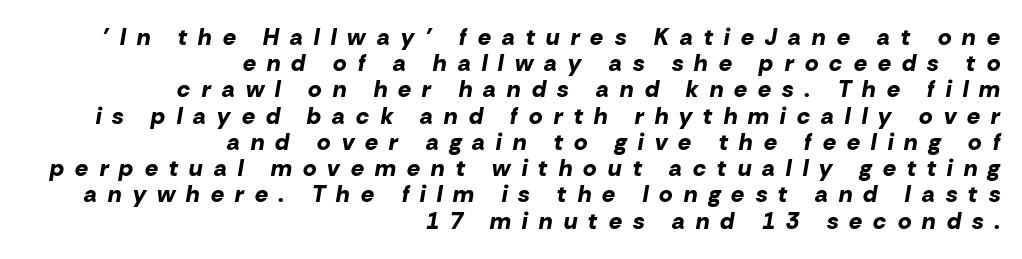
{"italic": "yes", "lean": "right", "slant_degrees": 10, "bold": "yes", "underline": "no", "align": "right", "line_spacing": "tight", "line_spacing_ratio": 1.14, "letter_spacing": "wide", "letter_spacing_em": 0.49, "glyph_px": 23}
